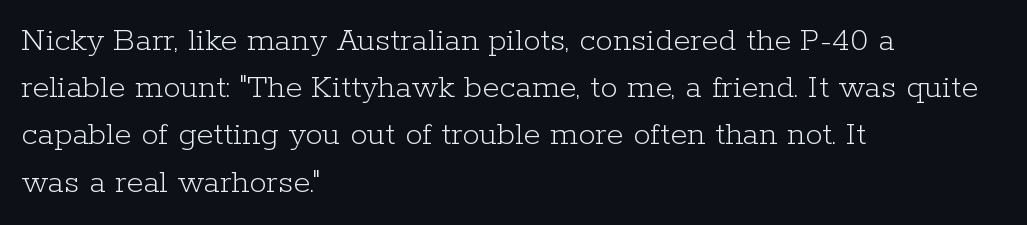
Q: Is the text bold? A: No.
Q: Is the text italic (slanted)? A: No, it is upright.
Q: Is the typeface a serif or a sans-serif typeface? A: Serif.
Q: Is the text underlined? A: No.
Q: How is the paragraph aligned? A: Left-aligned.
Q: Is the spacing between letters normal or unusually wide? A: Normal.
Q: Is the spacing between lines tight, normal or loose? A: Normal.
Q: Width (condensed, normal, or wide)? A: Normal.
Q: Stroke contrast? A: Low.
Q: x-height? A: Medium.
Q: Monospaced? A: No.
